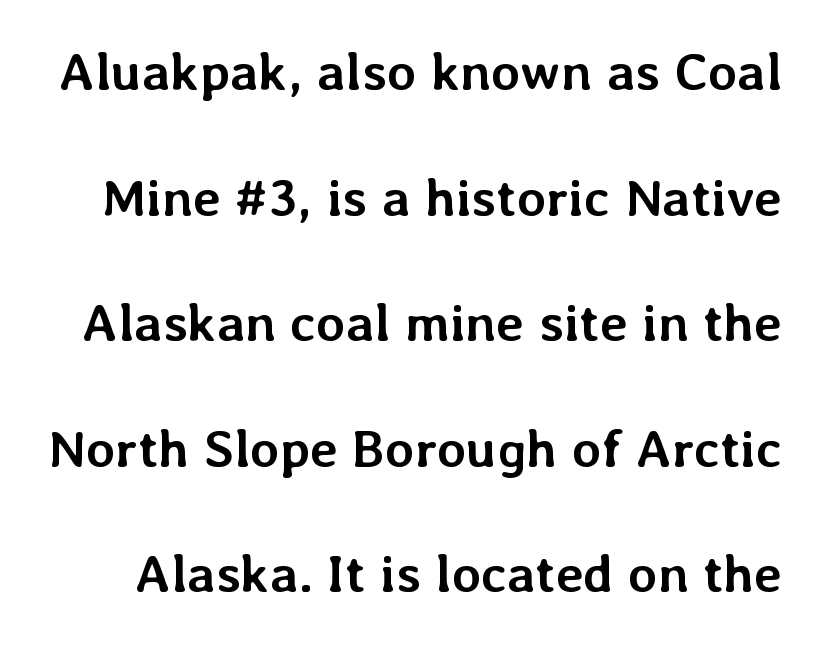
Q: Is the text bold? A: Yes.
Q: Is the text italic (slanted)? A: No, it is upright.
Q: Is the text underlined? A: No.
Q: Is the spacing between letters normal or unusually wide? A: Normal.
Q: Is the spacing between lines tight, normal or loose? A: Loose.
Q: Width (condensed, normal, or wide)? A: Normal.
Q: Stroke contrast? A: Low.
Q: x-height? A: Medium.
Q: Monospaced? A: No.
